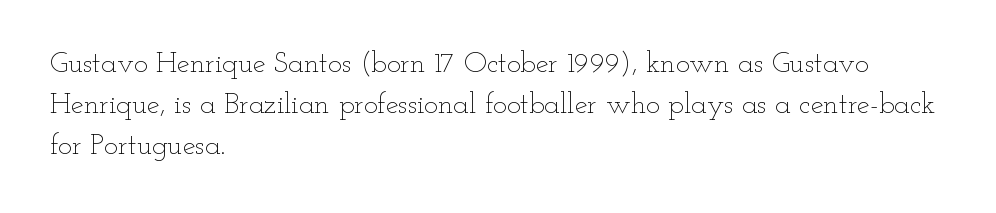
Varying glyph widths throughout — classic text-font behaviour. Compared with typical body copy, the letter spacing here is the same. Every character sits straight up, as roman type does. Words float on clear page, feet unadorned.
